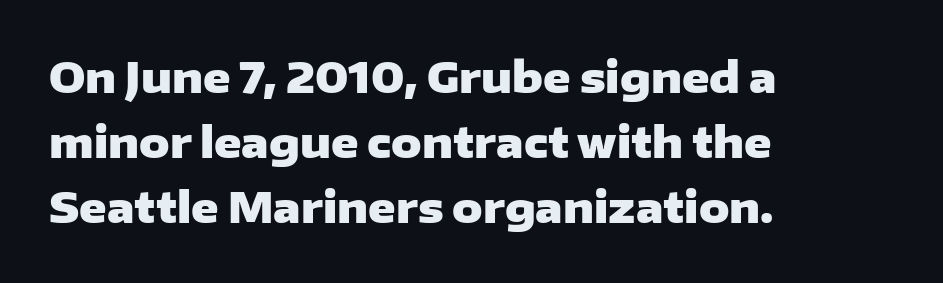
The image shows 42 px heavy, wide sans-serif type, upright; set left-aligned, normal line spacing (1.55x), normal letter spacing, not underlined; low stroke contrast and a medium x-height.
